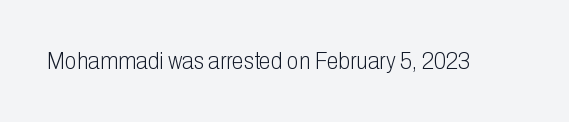
{"italic": "no", "bold": "no", "underline": "no", "letter_spacing": "normal", "letter_spacing_em": 0.0, "glyph_px": 24}
